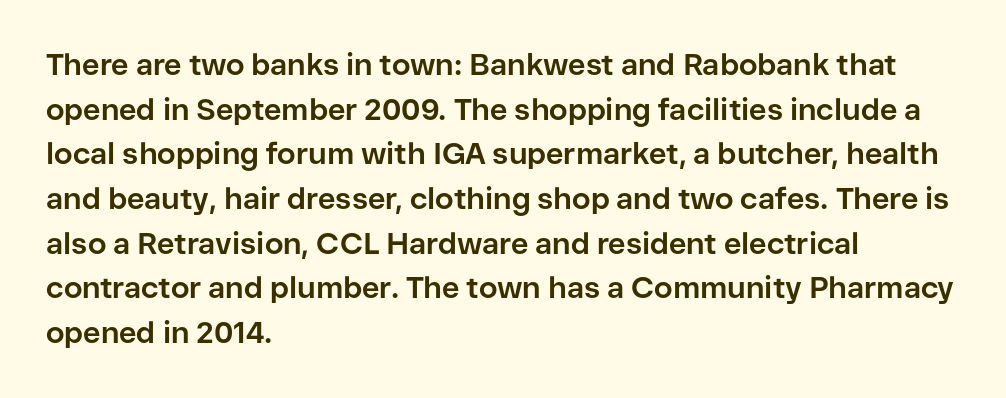
The passage shown is not underscored anywhere. In terms of weight, the rendering is a true, heavy bold. This rendering leaves character spacing at its baseline value. Character widths vary here, with narrow letters taking less room than wide ones.
